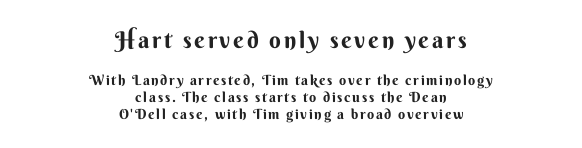
{"italic": "no", "bold": "yes", "underline": "no", "align": "center", "line_spacing_ratio": 1.2, "larger_block": "first", "size_ratio": 1.64, "glyph_px": 23}
